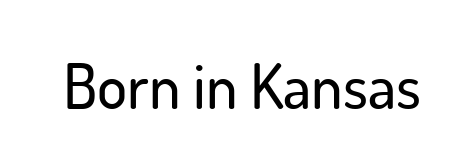
Spacing verdict: proportional, widths tailored to each character. You can tell from the bare stems that sans-serif type was used. Between one letter and the next there's only the usual sliver of space. The lettering stays uniformly vertical, giving the passage a roman look. The words here are not underlined.
